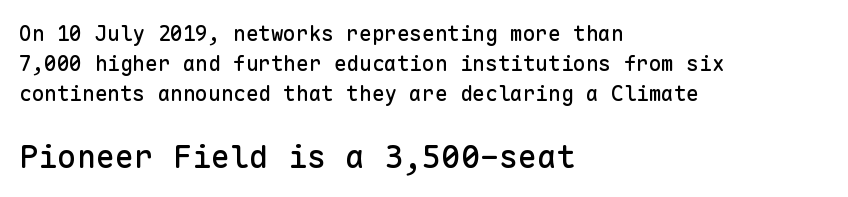
{"serif": "no", "italic": "no", "width": "normal", "stroke_contrast": "low", "x_height": "medium", "monospaced": "yes", "underline": "no", "align": "left", "line_spacing": "normal", "line_spacing_ratio": 1.43, "letter_spacing": "normal", "letter_spacing_em": 0.0, "larger_block": "second", "size_ratio": 1.52, "glyph_px": 32}
